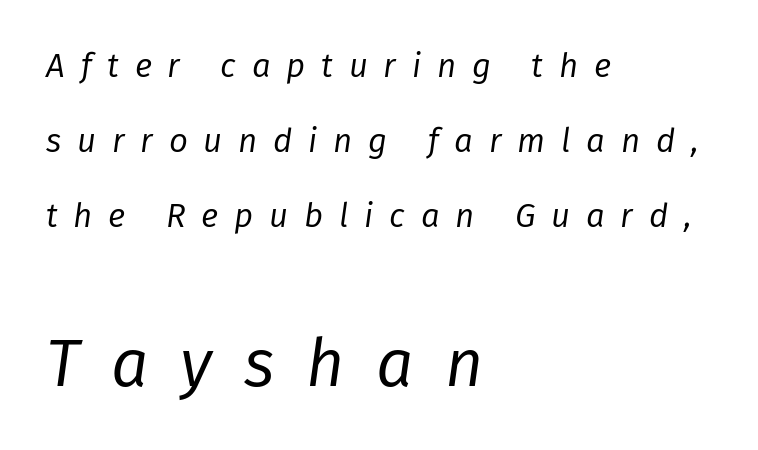
Q: Is the text bold? A: No.
Q: Is the text italic (slanted)? A: Yes, it leans right by about 8 degrees.
Q: Is the text underlined? A: No.
Q: How is the paragraph aligned? A: Left-aligned.
Q: Is the spacing between letters normal or unusually wide? A: Unusually wide.
Q: Is the spacing between lines tight, normal or loose? A: Loose.
Q: Which block of text is set in a larger size, the first (top) or the second (bottom)? A: The second (bottom) one.
Q: Width (condensed, normal, or wide)? A: Normal.
Q: Stroke contrast? A: Low.
Q: x-height? A: Medium.
Q: Monospaced? A: No.
